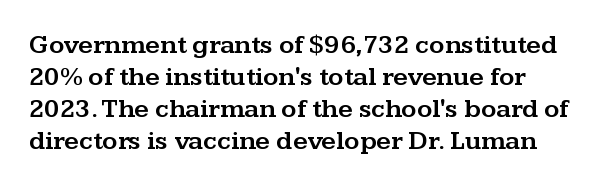
{"italic": "no", "underline": "no", "line_spacing_ratio": 1.23, "letter_spacing": "normal", "letter_spacing_em": 0.0, "glyph_px": 26}
